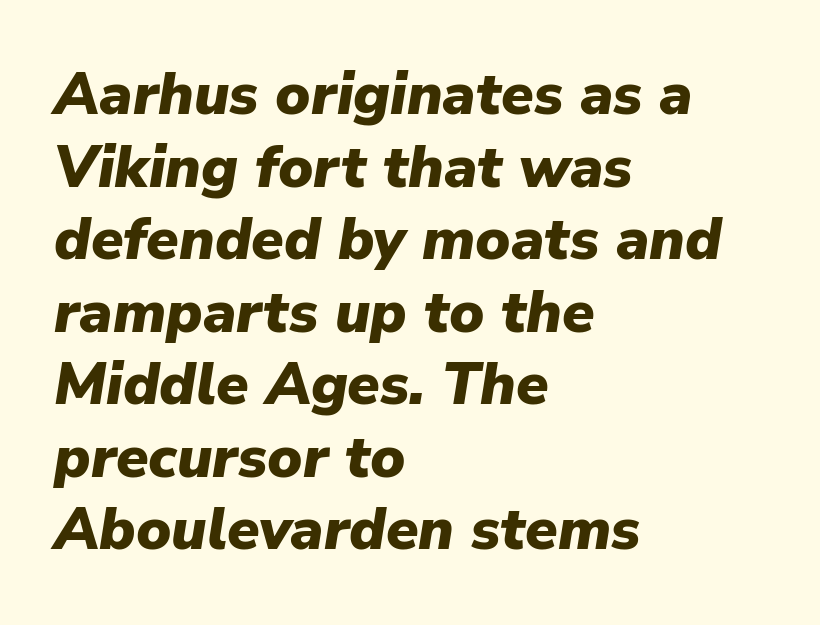
The image shows 59 px heavy type, italic (leaning right); set left-aligned, line spacing 1.23x, normal letter spacing, not underlined; low stroke contrast and a medium x-height.
